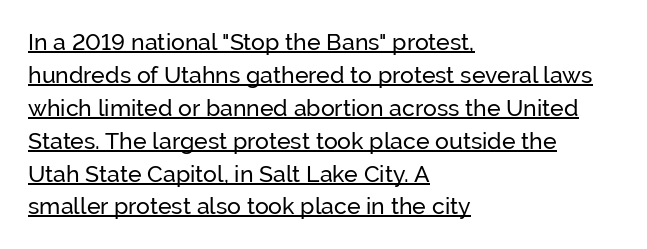
Q: Is the text italic (slanted)? A: No, it is upright.
Q: Is the text underlined? A: Yes.
Q: How is the paragraph aligned? A: Left-aligned.
Q: Is the spacing between letters normal or unusually wide? A: Normal.
Q: Is the spacing between lines tight, normal or loose? A: Normal.
